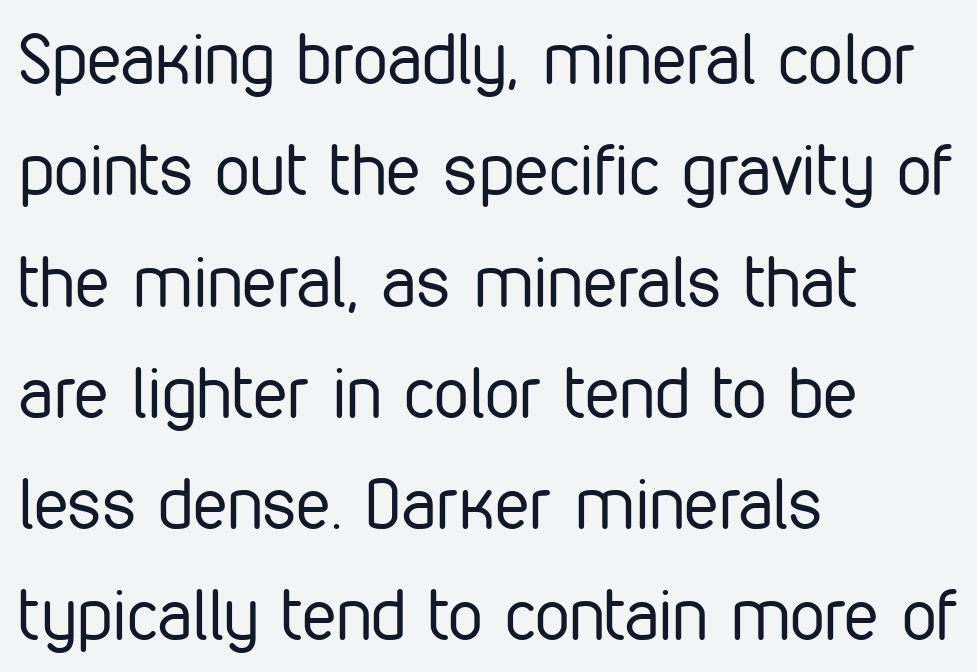
{"serif": "no", "italic": "no", "bold": "no", "weight": "regular", "width": "condensed", "stroke_contrast": "low", "x_height": "medium", "monospaced": "no", "underline": "no", "align": "left", "line_spacing": "normal", "line_spacing_ratio": 1.59, "letter_spacing": "normal", "letter_spacing_em": 0.0, "glyph_px": 70}
